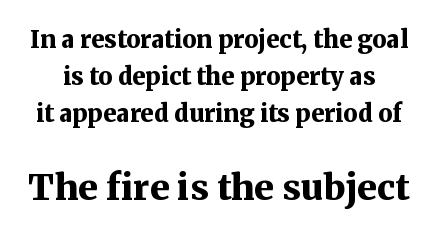
{"serif": "yes", "italic": "no", "bold": "yes", "weight": "bold", "width": "normal", "stroke_contrast": "medium", "x_height": "medium", "monospaced": "no", "underline": "no", "line_spacing": "normal", "line_spacing_ratio": 1.55, "letter_spacing": "normal", "letter_spacing_em": 0.0, "larger_block": "second", "size_ratio": 1.5, "glyph_px": 36}
